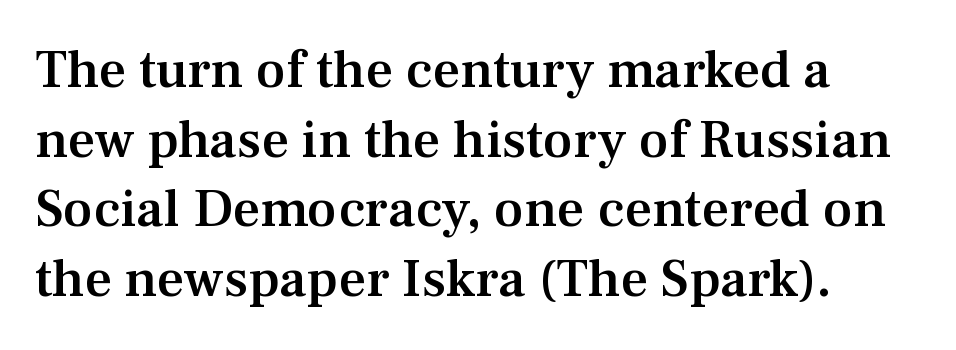
Q: Is the text bold? A: Semi-bold.
Q: Is the text italic (slanted)? A: No, it is upright.
Q: Is the typeface a serif or a sans-serif typeface? A: Serif.
Q: Is the text underlined? A: No.
Q: How is the paragraph aligned? A: Left-aligned.
Q: Is the spacing between letters normal or unusually wide? A: Normal.
Q: Is the spacing between lines tight, normal or loose? A: Normal.
Q: Width (condensed, normal, or wide)? A: Normal.
Q: Stroke contrast? A: Medium.
Q: x-height? A: Medium.
Q: Monospaced? A: No.
